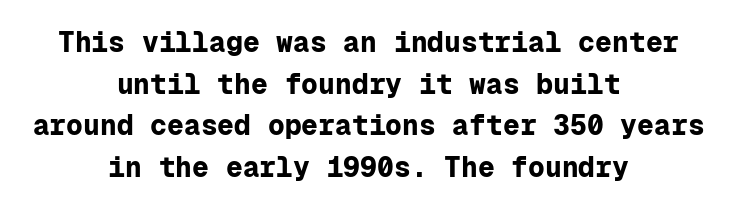
The image shows 28 px bold sans-serif type, upright, monospaced; set centered, normal line spacing (1.49x), normal letter spacing, not underlined; low stroke contrast and a medium x-height.
